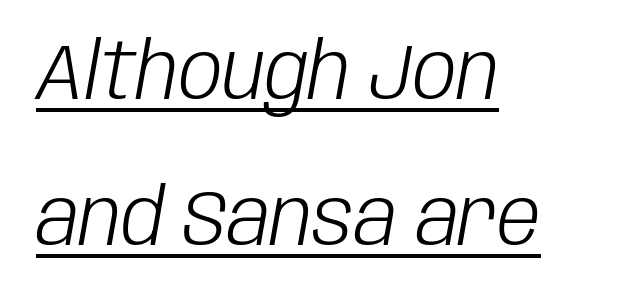
The face looks like a standard text weight, possibly lighter. This rendering uses left alignment, leaving the right contour irregular. The letterforms sit shoulder to shoulder at normal distance. The rendering uses natural spacing where letterforms have individual widths. The passage shown leans; its letterforms are oblique.
